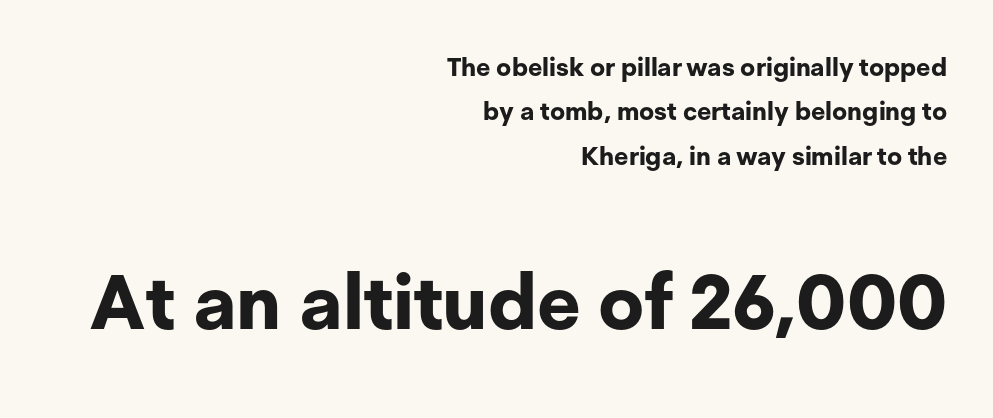
{"serif": "no", "italic": "no", "bold": "yes", "weight": "bold", "width": "normal", "stroke_contrast": "low", "x_height": "medium", "monospaced": "no", "underline": "no", "align": "right", "line_spacing_ratio": 1.78, "letter_spacing": "normal", "letter_spacing_em": 0.0, "larger_block": "second", "size_ratio": 3.04, "glyph_px": 76}
